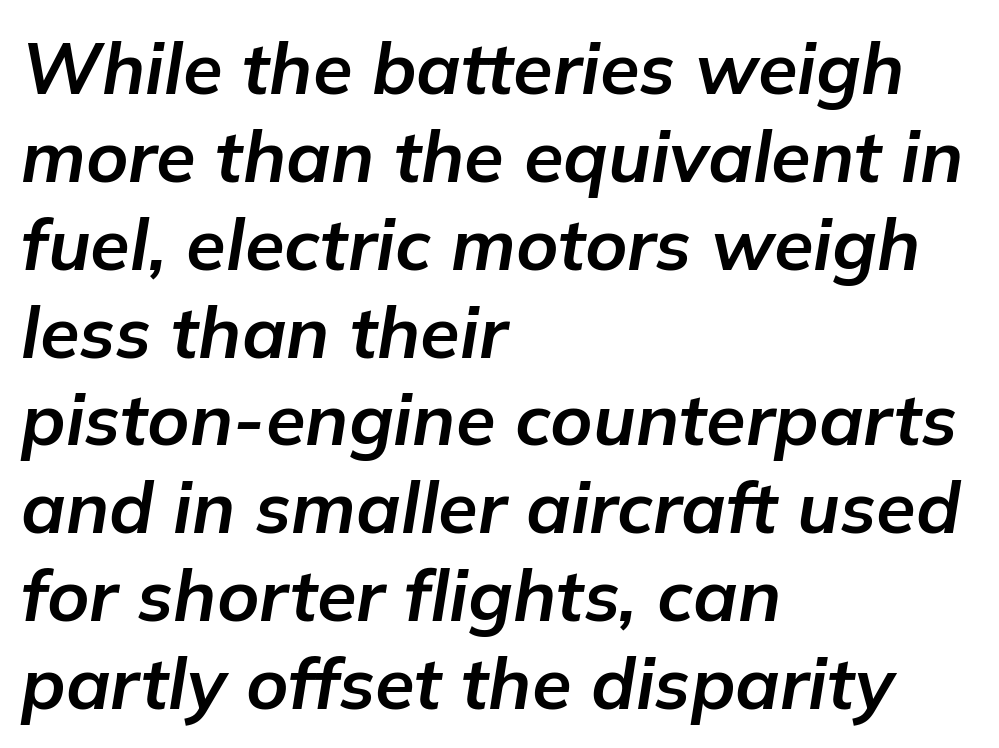
Q: Is the text bold? A: Yes.
Q: Is the text italic (slanted)? A: Yes, it leans right by about 9 degrees.
Q: Is the text underlined? A: No.
Q: How is the paragraph aligned? A: Left-aligned.
Q: Is the spacing between letters normal or unusually wide? A: Normal.
Q: Width (condensed, normal, or wide)? A: Normal.
Q: Stroke contrast? A: Low.
Q: x-height? A: Medium.
Q: Monospaced? A: No.
